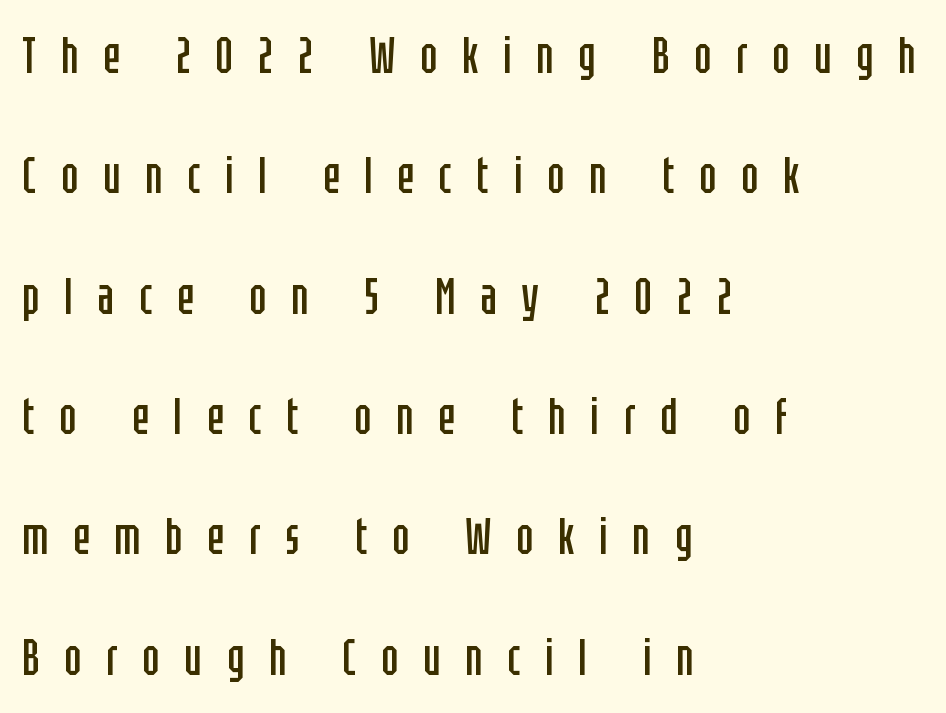
Do the characters align in a grid? No, the font is proportional. No letter is thick-stroked: the sample isn't bold. Regarding serifs, this sample does without them. Rule under the text: the space is simply empty. Spacing between characters has been opened up far beyond the box default.
